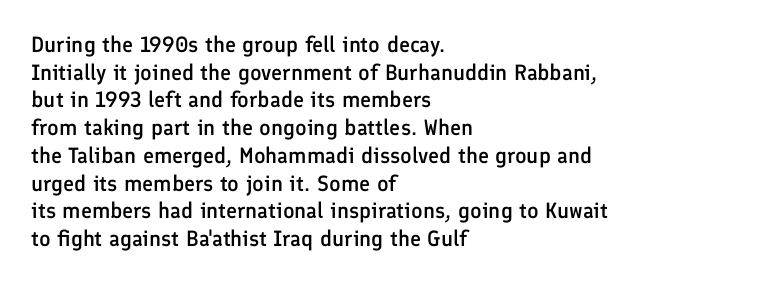
Q: Is the text bold? A: Semi-bold.
Q: Is the text italic (slanted)? A: No, it is upright.
Q: Is the text underlined? A: No.
Q: How is the paragraph aligned? A: Left-aligned.
Q: Is the spacing between letters normal or unusually wide? A: Normal.
Q: Is the spacing between lines tight, normal or loose? A: Normal.
